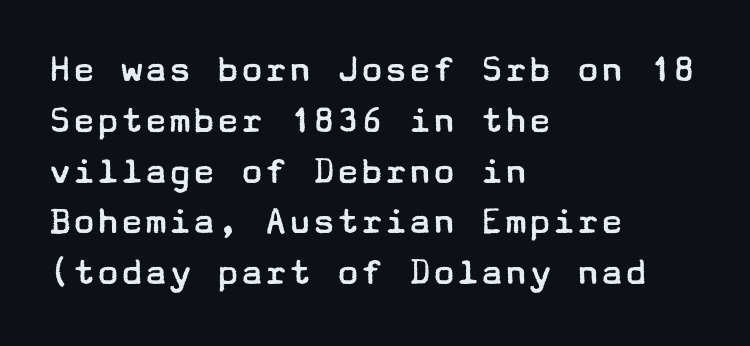
{"serif": "no", "italic": "no", "bold": "no", "weight": "regular", "width": "wide", "stroke_contrast": "low", "x_height": "medium", "underline": "no", "align": "left", "line_spacing": "normal", "line_spacing_ratio": 1.27, "letter_spacing": "normal", "letter_spacing_em": 0.0, "glyph_px": 40}
